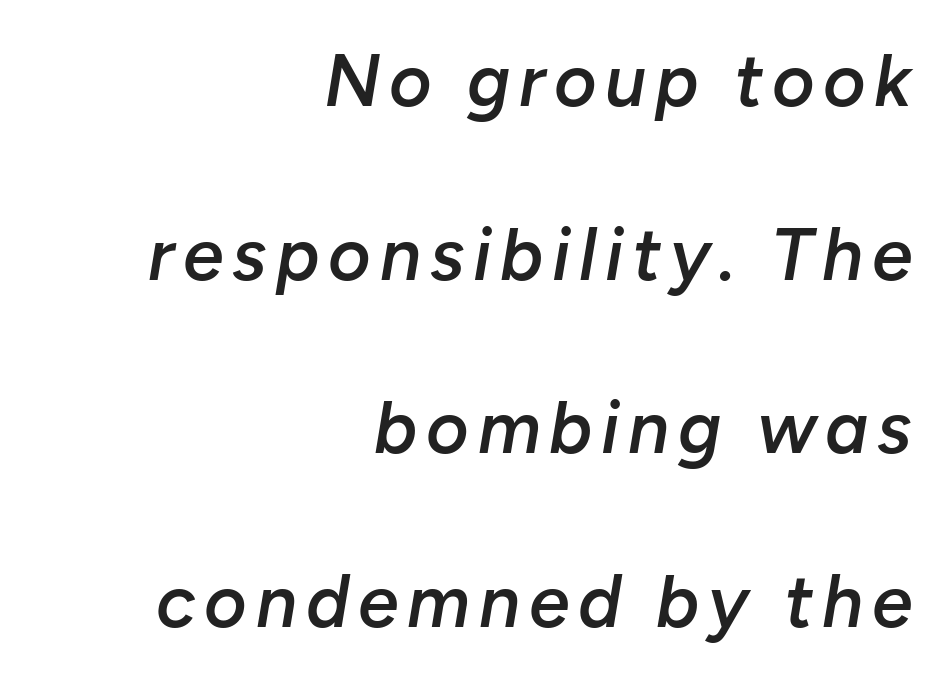
Line spacing here is loose. The font's italic variant was chosen for this text. In CSS terms this would be text-align: right. Looks like regular typesetting: each glyph gets only the width it needs. The characters look somewhat weighty, a semibold short of true bold. Has an underline been added? It has not.
